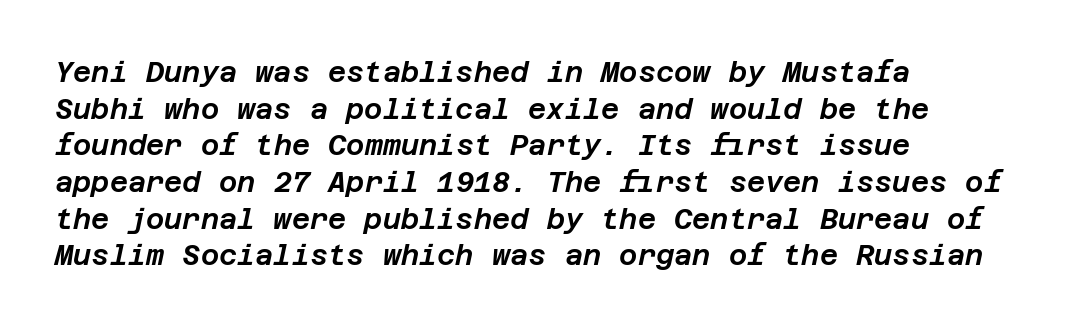
{"italic": "yes", "lean": "right", "slant_degrees": 12, "width": "normal", "stroke_contrast": "low", "x_height": "large", "underline": "no", "align": "left", "line_spacing": "normal", "line_spacing_ratio": 1.31, "letter_spacing": "normal", "letter_spacing_em": 0.0, "glyph_px": 28}
